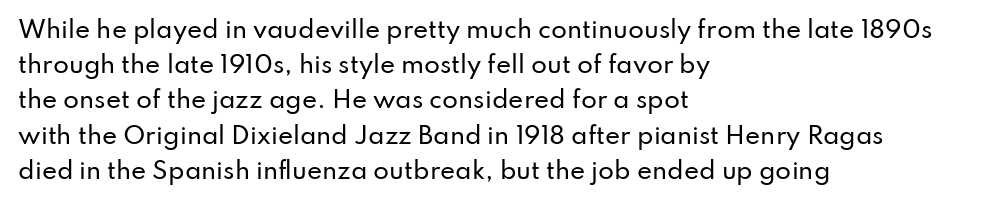
{"italic": "no", "underline": "no", "align": "left", "line_spacing": "normal", "line_spacing_ratio": 1.53, "letter_spacing": "normal", "letter_spacing_em": 0.0, "glyph_px": 23}
